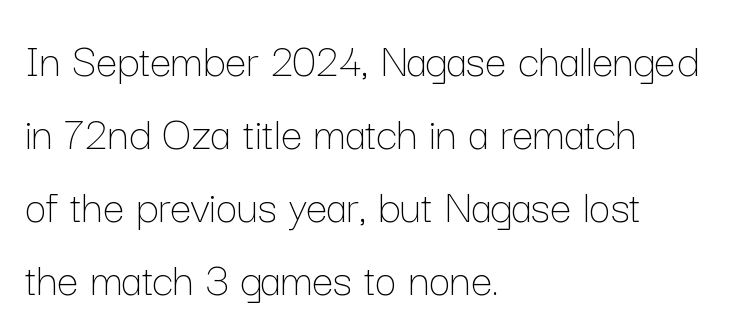
Q: Is the text bold? A: No.
Q: Is the text italic (slanted)? A: No, it is upright.
Q: Is the text underlined? A: No.
Q: How is the paragraph aligned? A: Left-aligned.
Q: Is the spacing between letters normal or unusually wide? A: Normal.
Q: Is the spacing between lines tight, normal or loose? A: Normal.
Q: Width (condensed, normal, or wide)? A: Normal.
Q: Stroke contrast? A: Low.
Q: x-height? A: Medium.
Q: Monospaced? A: No.
